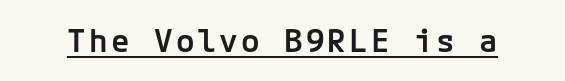
Q: Is the text bold? A: Semi-bold.
Q: Is the text italic (slanted)? A: No, it is upright.
Q: Is the typeface a serif or a sans-serif typeface? A: Sans-serif.
Q: Is the text underlined? A: Yes.
Q: Width (condensed, normal, or wide)? A: Normal.
Q: Stroke contrast? A: Low.
Q: x-height? A: Medium.
